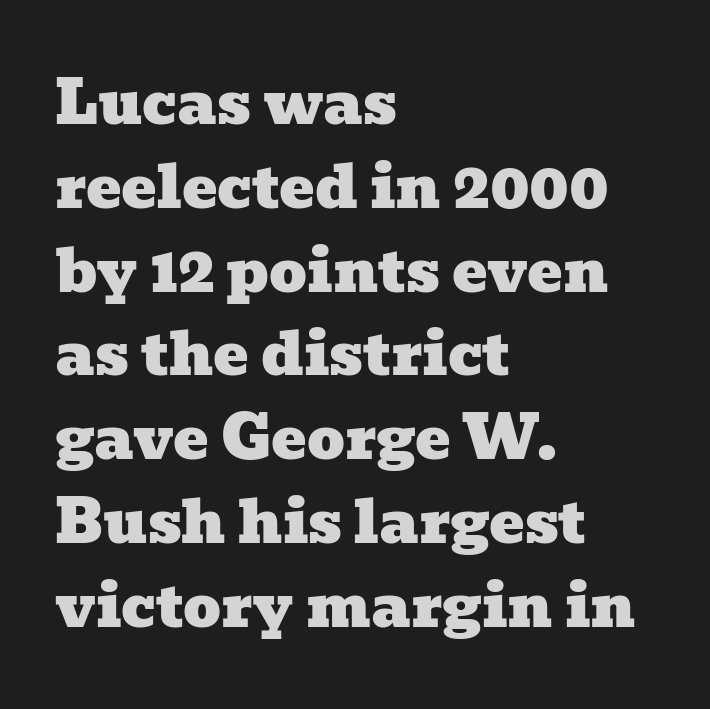
The image shows 59 px wide serif type; set left-aligned, normal line spacing (1.42x), normal letter spacing, not underlined; low stroke contrast and a medium x-height.
